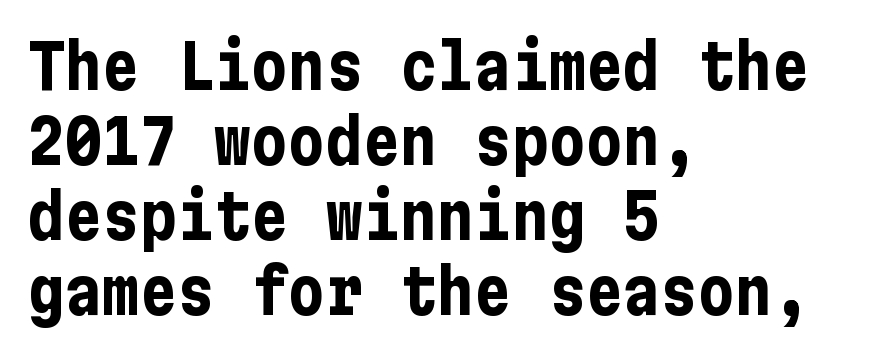
{"serif": "no", "italic": "no", "bold": "yes", "weight": "bold", "width": "condensed", "stroke_contrast": "low", "x_height": "medium", "underline": "no", "align": "left", "line_spacing_ratio": 1.21, "letter_spacing": "normal", "letter_spacing_em": 0.0, "glyph_px": 62}
